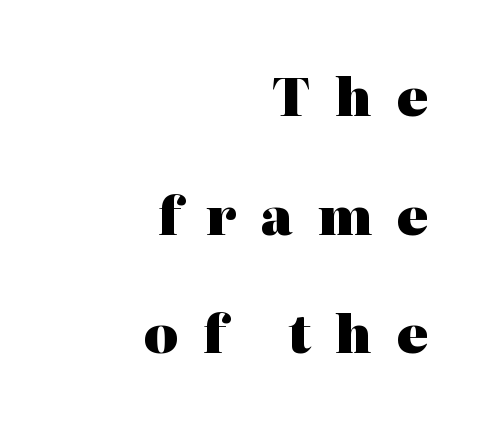
The image shows 52 px heavy serif type, upright; set right-aligned, loose line spacing (2.28x), unusually wide letter spacing (+0.48 em), not underlined; high stroke contrast and a medium x-height.
